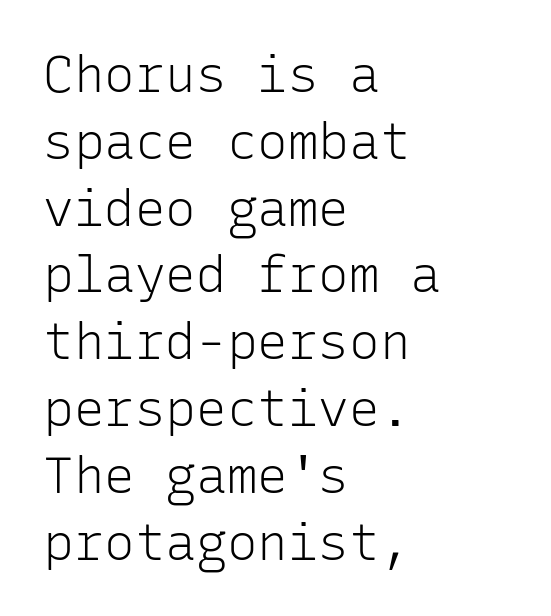
Every character here occupies the same horizontal width, giving the sample a typewriter-like rhythm. Line starts are locked; line ends wander. Bold? No — there's no thickening of the strokes. Nothing unusual about the tracking: characters are spaced as the font intends.
